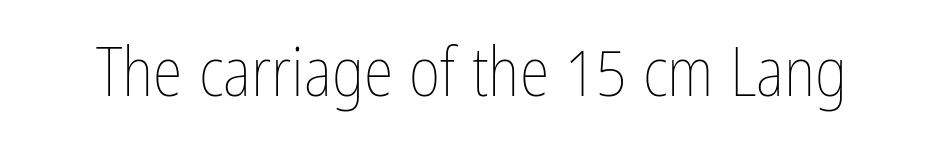
Q: Is the text bold? A: No.
Q: Is the text italic (slanted)? A: No, it is upright.
Q: Is the text underlined? A: No.
Q: Is the spacing between letters normal or unusually wide? A: Normal.
Q: Width (condensed, normal, or wide)? A: Condensed.
Q: Stroke contrast? A: Low.
Q: x-height? A: Medium.
Q: Monospaced? A: No.
